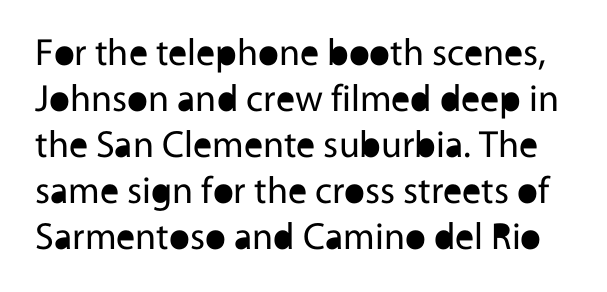
No word sits above an underline. Between one letter and the next there's only the usual sliver of space. This reads as an unemphasized weight, regular at the heaviest. Ordinary non-slanted type is in use. Typographically, this falls in the sans-serif category. Do the characters align in a grid? No, the font is proportional.
